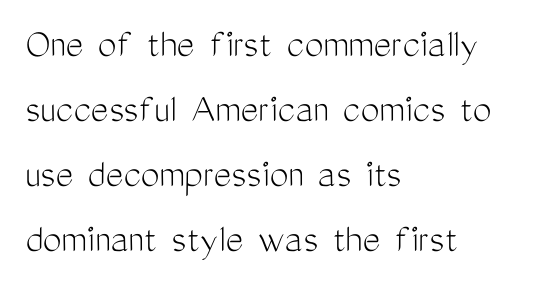
Proportional: the letters do not fall into vertical columns. The face looks like a standard text weight, possibly lighter. Caption: standard tracking, unaltered. Check the space under the baseline: it is left empty. Serif or sans? Sans — the stroke terminals are bare. Regular leading.
